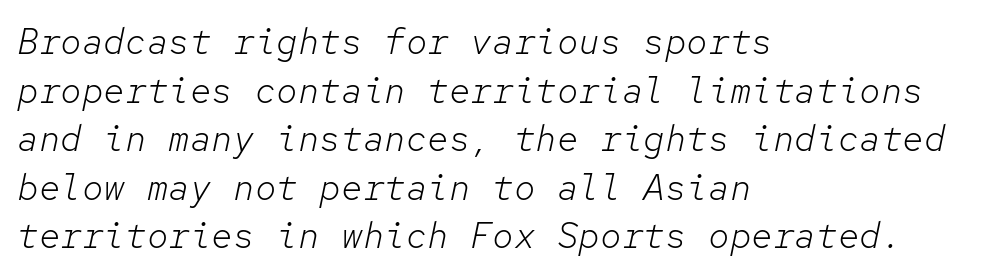
The image shows 36 px light type, italic (leaning right), monospaced; set left-aligned, normal line spacing (1.35x), normal letter spacing, not underlined; low stroke contrast and a medium x-height.
